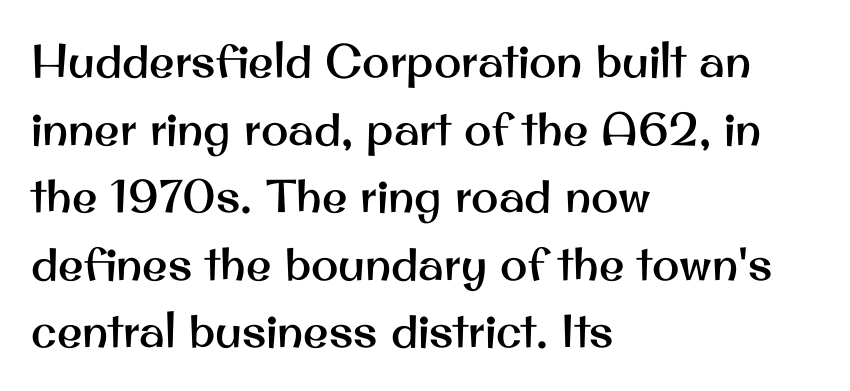
The passage shown is typed in a proportional face where columns would drift. Spacing between characters is what you'd get straight out of the box. Unlike a traditional serif, this face leaves its strokes unadorned. Compared with typical paragraphs, the rows here are spaced about the same.
